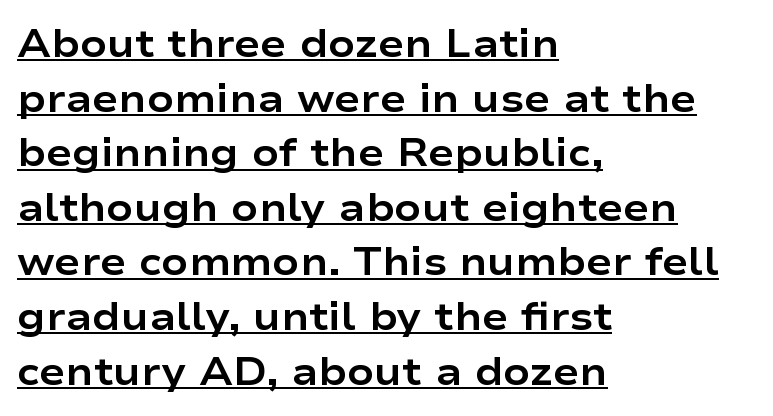
{"serif": "no", "italic": "no", "bold": "yes", "weight": "bold", "width": "wide", "stroke_contrast": "low", "x_height": "medium", "monospaced": "no", "underline": "yes", "align": "left", "line_spacing": "normal", "line_spacing_ratio": 1.4, "letter_spacing": "normal", "letter_spacing_em": 0.0, "glyph_px": 39}
